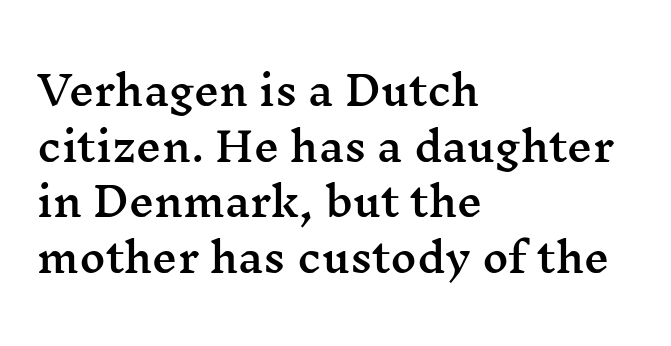
{"serif": "yes", "italic": "no", "width": "wide", "stroke_contrast": "medium", "x_height": "medium", "monospaced": "no", "underline": "no", "align": "left", "line_spacing": "normal", "line_spacing_ratio": 1.39, "letter_spacing": "normal", "letter_spacing_em": 0.0, "glyph_px": 40}
